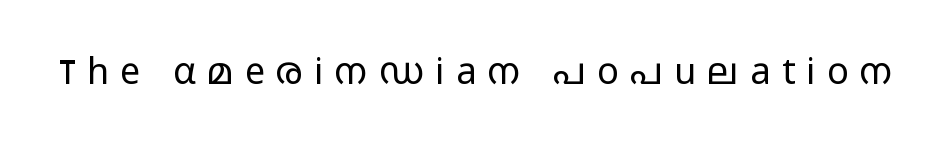
{"serif": "no", "italic": "no", "bold": "no", "weight": "light", "width": "wide", "stroke_contrast": "low", "x_height": "medium", "monospaced": "no", "underline": "no", "letter_spacing": "wide", "letter_spacing_em": 0.32, "glyph_px": 36}
